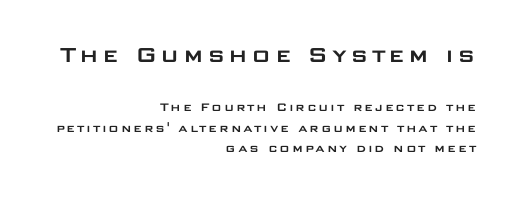
The ragged edge is on the left, which tells us the setting is flush right. You can tell it's not italic because the verticals are truly vertical. Normally led — the rows are evenly, conventionally spaced. The more generous point size was reserved for the upper chunk. Glance below the letters and you will spot only blank space.
